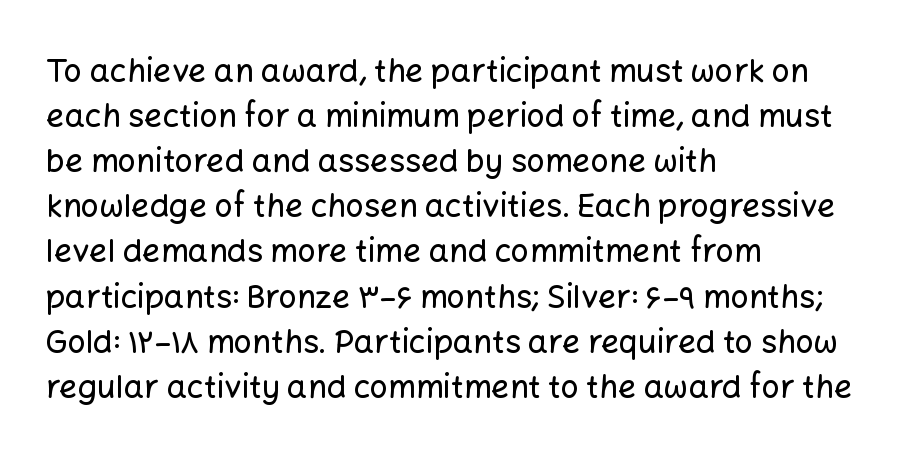
{"serif": "no", "italic": "no", "width": "normal", "stroke_contrast": "low", "x_height": "medium", "monospaced": "no", "underline": "no", "align": "left", "line_spacing": "normal", "line_spacing_ratio": 1.41, "letter_spacing": "normal", "letter_spacing_em": 0.0, "glyph_px": 32}
